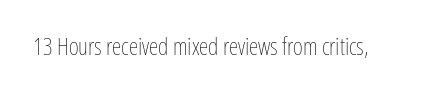
{"italic": "no", "bold": "no", "underline": "no", "letter_spacing": "normal", "letter_spacing_em": 0.0, "glyph_px": 24}
